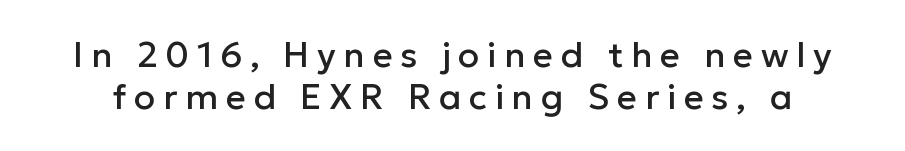
Is the letter spacing exaggerated? Yes — the characters are pushed far apart. Check under the words: just untouched page. To sum up the face: it is a sans, with no serifs. Varying glyph widths throughout — classic text-font behaviour. Style check: upright.
